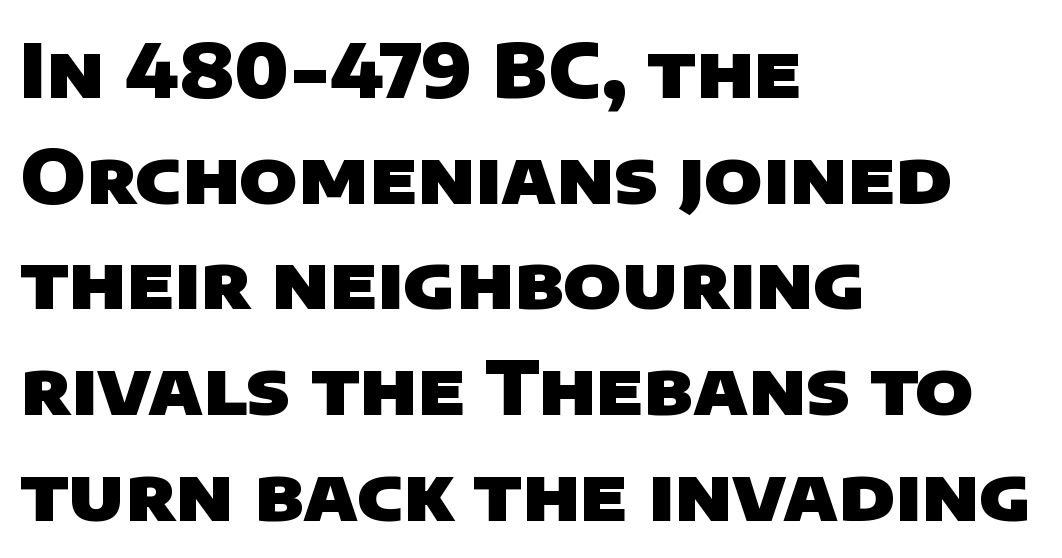
{"serif": "no", "bold": "yes", "weight": "heavy", "width": "normal", "stroke_contrast": "low", "x_height": "large", "monospaced": "no", "underline": "no", "align": "left", "line_spacing": "normal", "line_spacing_ratio": 1.41, "letter_spacing": "normal", "letter_spacing_em": 0.0, "glyph_px": 75}
